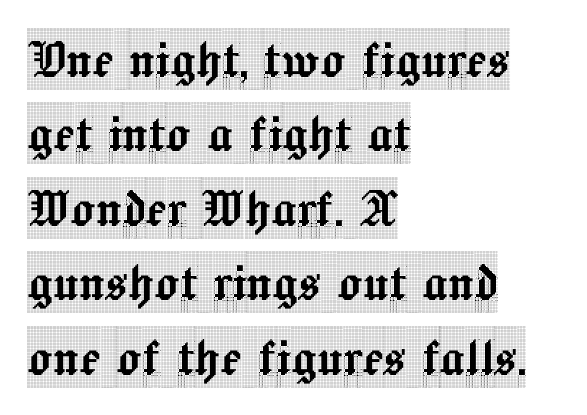
The image shows 62 px condensed serif type, upright; set left-aligned, line spacing 1.2x, normal letter spacing, not underlined; a large x-height.
